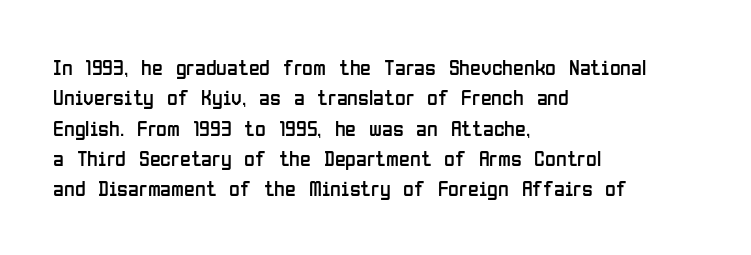
The image shows 22 px text type, upright; set left-aligned, normal line spacing (1.38x), normal letter spacing, not underlined.
